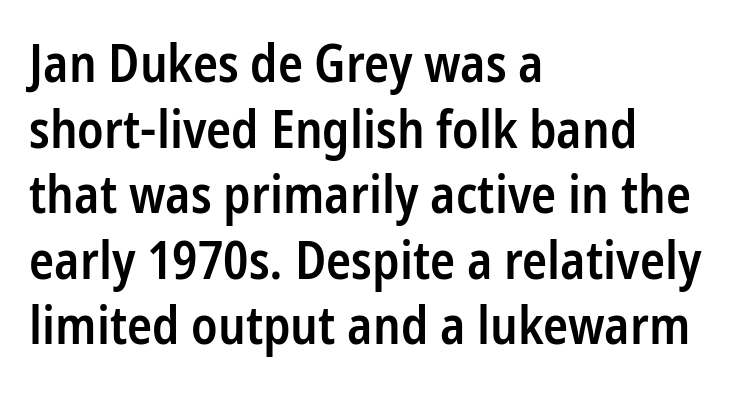
Q: Is the text bold? A: Semi-bold.
Q: Is the text italic (slanted)? A: No, it is upright.
Q: Is the typeface a serif or a sans-serif typeface? A: Sans-serif.
Q: Is the text underlined? A: No.
Q: How is the paragraph aligned? A: Left-aligned.
Q: Is the spacing between letters normal or unusually wide? A: Normal.
Q: Is the spacing between lines tight, normal or loose? A: Normal.
Q: Width (condensed, normal, or wide)? A: Condensed.
Q: Stroke contrast? A: Low.
Q: x-height? A: Medium.
Q: Monospaced? A: No.
